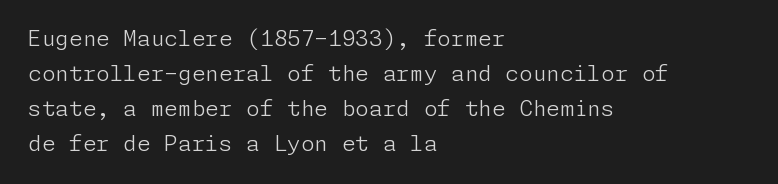
The image shows 22 px text type, upright; set left-aligned, normal line spacing (1.59x), normal letter spacing, not underlined.
